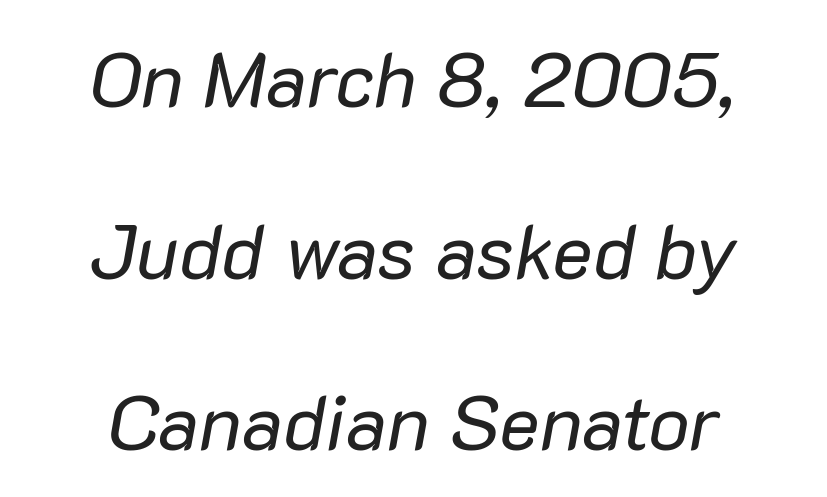
{"italic": "yes", "lean": "right", "slant_degrees": 10, "bold": "no", "weight": "regular", "width": "normal", "stroke_contrast": "low", "x_height": "medium", "monospaced": "no", "underline": "no", "align": "center", "line_spacing": "loose", "line_spacing_ratio": 2.23, "letter_spacing": "normal", "letter_spacing_em": 0.0, "glyph_px": 77}
